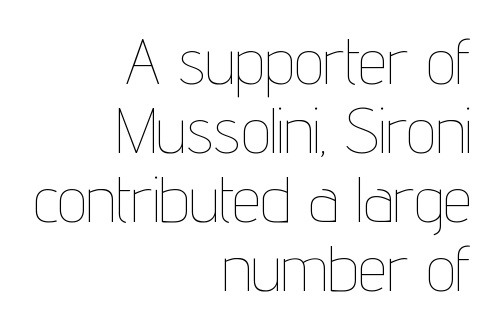
The image shows 65 px thin, condensed type, upright; set right-aligned, tight line spacing (1.06x), normal letter spacing, not underlined; low stroke contrast and a medium x-height.
